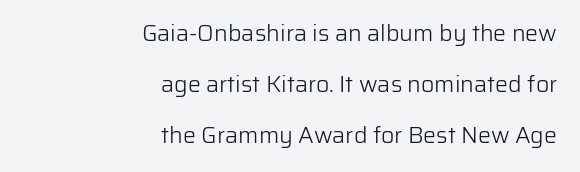
The space directly below the letters is spotless. Right-aligned paragraph, ragged on the left. Widely set lines give the paragraph a tall, airy silhouette. Nothing heavy about these letters — not bold at all. Italic: no, the glyphs are upright roman.
